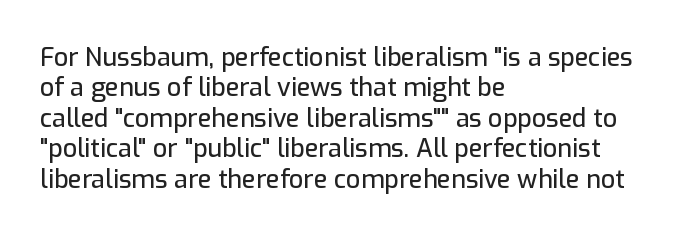
Q: Is the text italic (slanted)? A: No, it is upright.
Q: Is the text underlined? A: No.
Q: How is the paragraph aligned? A: Left-aligned.
Q: Is the spacing between letters normal or unusually wide? A: Normal.
